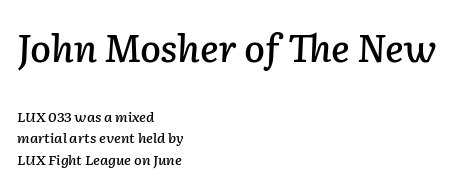
{"italic": "yes", "lean": "right", "slant_degrees": 2, "width": "normal", "stroke_contrast": "low", "x_height": "medium", "monospaced": "no", "underline": "no", "align": "left", "line_spacing": "normal", "line_spacing_ratio": 1.52, "letter_spacing": "normal", "letter_spacing_em": 0.0, "larger_block": "first", "size_ratio": 2.71, "glyph_px": 38}
